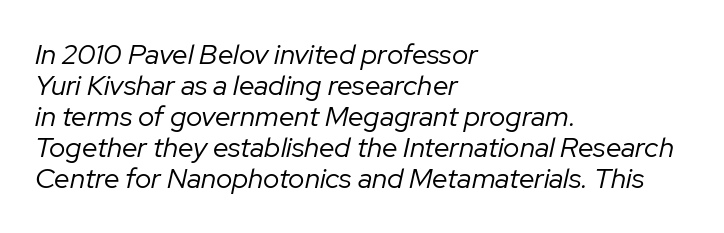
{"italic": "yes", "lean": "right", "slant_degrees": 12, "bold": "no", "weight": "regular", "width": "normal", "stroke_contrast": "low", "x_height": "medium", "monospaced": "no", "underline": "no", "align": "left", "line_spacing": "tight", "line_spacing_ratio": 1.11, "letter_spacing": "normal", "letter_spacing_em": 0.0, "glyph_px": 28}
